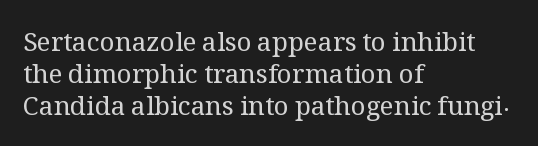
Q: Is the text bold? A: No.
Q: Is the text italic (slanted)? A: No, it is upright.
Q: Is the text underlined? A: No.
Q: How is the paragraph aligned? A: Left-aligned.
Q: Is the spacing between letters normal or unusually wide? A: Normal.
